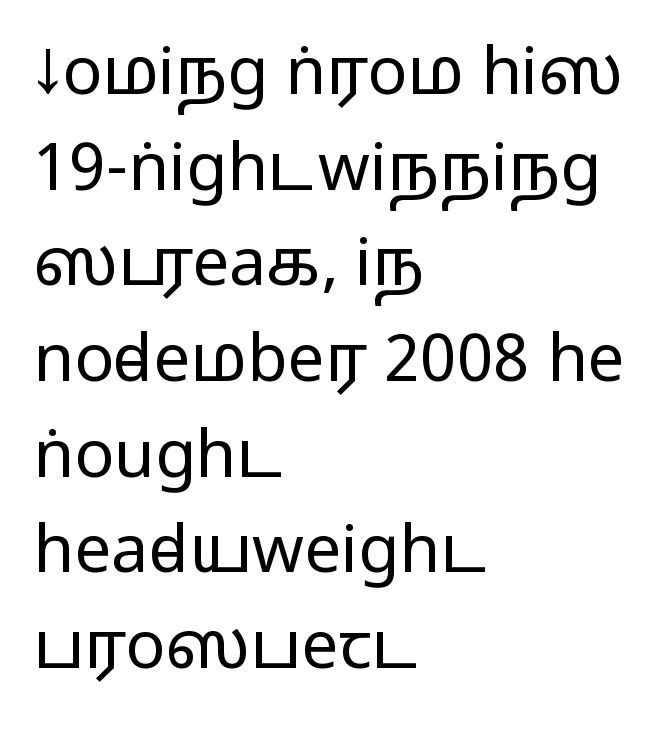
Note: no serifs on the glyphs. The weight tops out at a normal text grade. Successive baselines arrive at the customary interval. Descender tails drop into unmarked territory.
